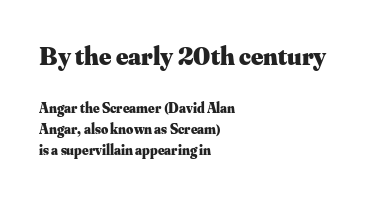
Q: Is the text bold? A: Yes.
Q: Is the text italic (slanted)? A: No, it is upright.
Q: Is the text underlined? A: No.
Q: How is the paragraph aligned? A: Left-aligned.
Q: Is the spacing between letters normal or unusually wide? A: Normal.
Q: Is the spacing between lines tight, normal or loose? A: Normal.
Q: Which block of text is set in a larger size, the first (top) or the second (bottom)? A: The first (top) one.
